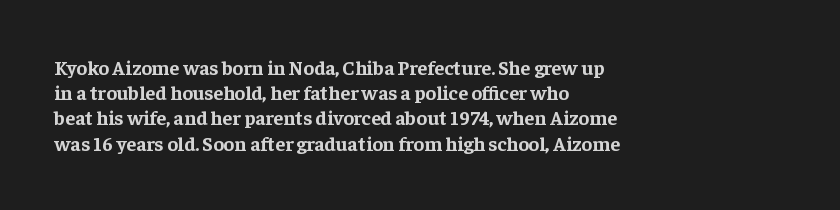
Q: Is the text bold? A: Yes.
Q: Is the text italic (slanted)? A: No, it is upright.
Q: Is the text underlined? A: No.
Q: How is the paragraph aligned? A: Left-aligned.
Q: Is the spacing between letters normal or unusually wide? A: Normal.
Q: Is the spacing between lines tight, normal or loose? A: Normal.
